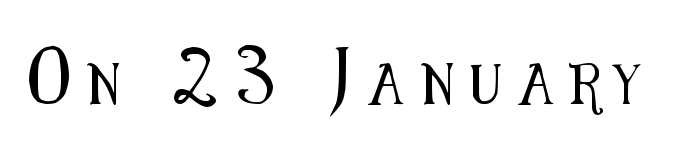
The image shows 41 px condensed type, upright; set unusually wide letter spacing (+0.42 em), not underlined; medium stroke contrast and a medium x-height.
